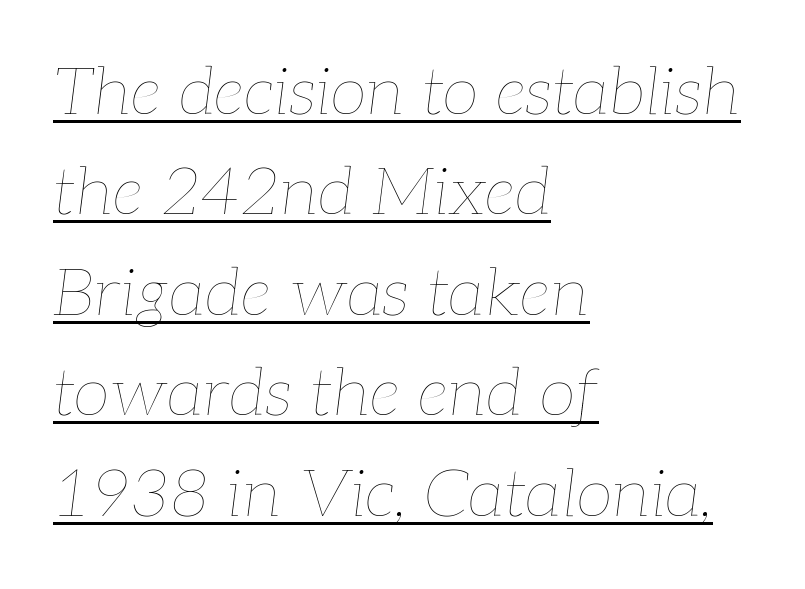
{"italic": "yes", "lean": "right", "slant_degrees": 7, "bold": "no", "weight": "thin", "width": "normal", "stroke_contrast": "low", "x_height": "medium", "monospaced": "no", "underline": "yes", "align": "left", "line_spacing": "normal", "line_spacing_ratio": 1.5, "letter_spacing": "normal", "letter_spacing_em": 0.0, "glyph_px": 67}
